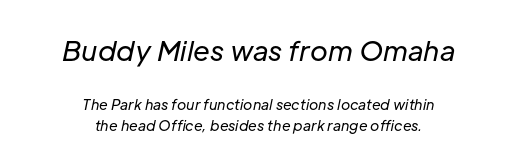
{"italic": "yes", "lean": "right", "slant_degrees": 12, "bold": "no", "underline": "no", "align": "center", "line_spacing": "normal", "line_spacing_ratio": 1.53, "letter_spacing": "normal", "letter_spacing_em": 0.0, "larger_block": "first", "size_ratio": 1.93, "glyph_px": 27}
